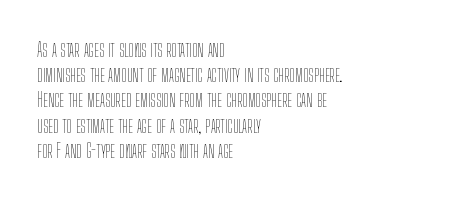
The image shows 20 px text type, upright; set left-aligned, normal line spacing (1.26x), normal letter spacing, not underlined.
